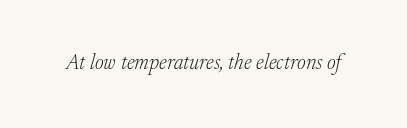
Q: Is the text bold? A: No.
Q: Is the text italic (slanted)? A: Yes, it leans right by about 17 degrees.
Q: Is the text underlined? A: No.
Q: Is the spacing between letters normal or unusually wide? A: Normal.
